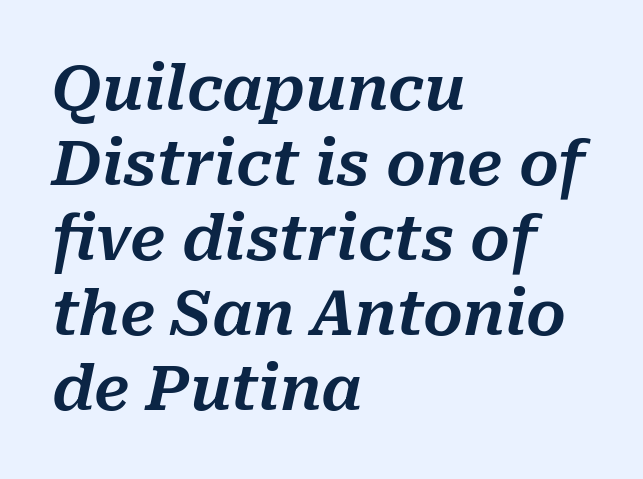
The image shows 62 px text type, italic (leaning right); set left-aligned, line spacing 1.21x, normal letter spacing, not underlined; medium stroke contrast and a medium x-height.
